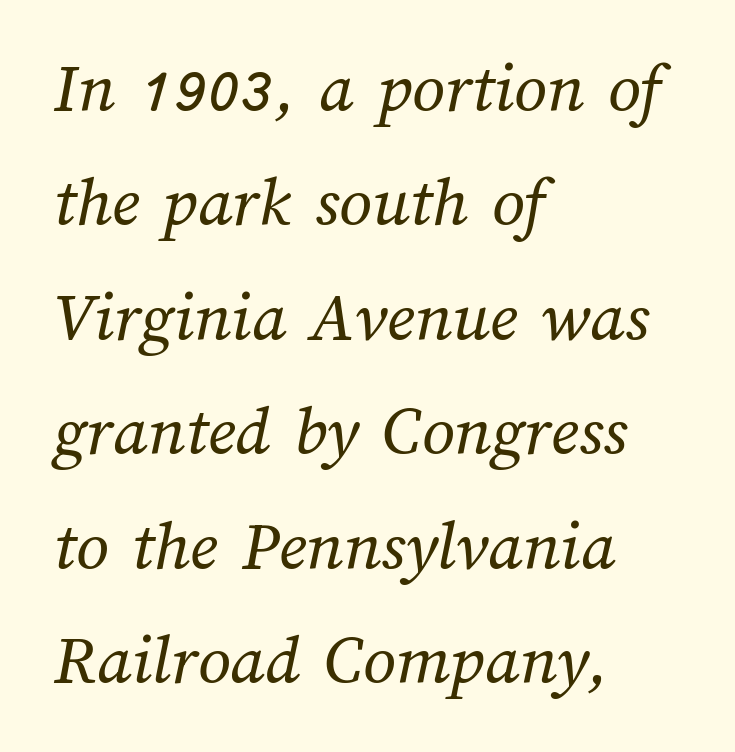
The characters are drawn with everyday or finer stroke widths. Type without underlining. No extra tracking has been applied to these lines. Notice how descenders clear the ascenders below comfortably — that's standard leading. Varying glyph widths throughout — classic text-font behaviour.
